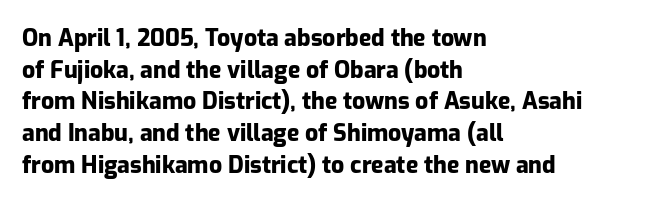
The lines are quadded left. Regular leading. Nothing unusual about the tracking: characters are spaced as the font intends. The font is running at its bold setting. Tall strokes in this sample are plumb rather than angled.
